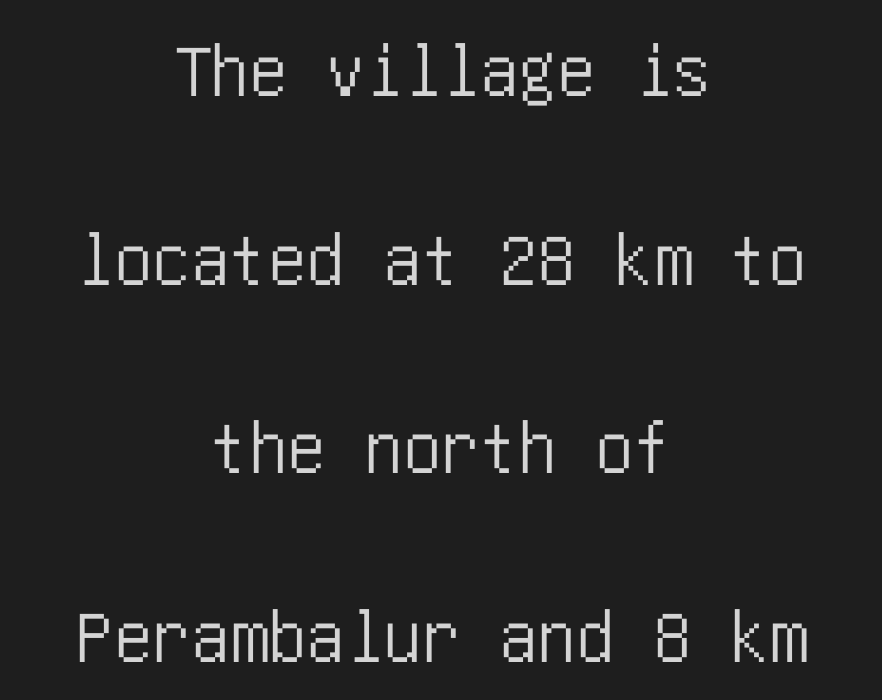
Q: Is the text italic (slanted)? A: No, it is upright.
Q: Is the typeface a serif or a sans-serif typeface? A: Sans-serif.
Q: Is the text underlined? A: No.
Q: How is the paragraph aligned? A: Centered.
Q: Is the spacing between letters normal or unusually wide? A: Normal.
Q: Is the spacing between lines tight, normal or loose? A: Loose.
Q: Width (condensed, normal, or wide)? A: Condensed.
Q: Stroke contrast? A: Low.
Q: x-height? A: Large.
